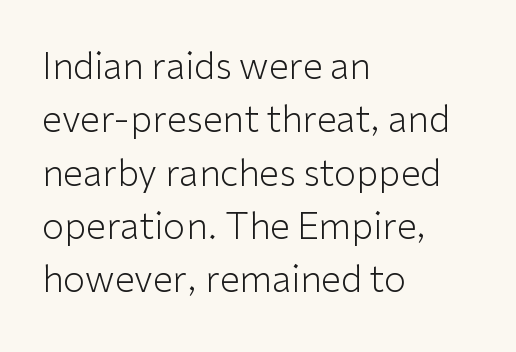
Observe the absence of serifs on each vertical stroke in this sample. Standard letterfit; no display-style spreading of the glyphs. The font's upright variant was chosen for this text. No word sits above an underline. The typesetting does not lean heavy: it is not bold. The passage shown stacks its lines at a standard gap.
